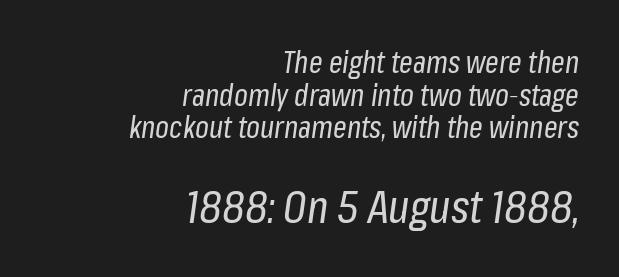
Q: Is the text bold? A: No.
Q: Is the text italic (slanted)? A: Yes, it leans right by about 8 degrees.
Q: Is the text underlined? A: No.
Q: How is the paragraph aligned? A: Right-aligned.
Q: Is the spacing between letters normal or unusually wide? A: Normal.
Q: Is the spacing between lines tight, normal or loose? A: Tight.
Q: Which block of text is set in a larger size, the first (top) or the second (bottom)? A: The second (bottom) one.
Q: Width (condensed, normal, or wide)? A: Condensed.
Q: Stroke contrast? A: Low.
Q: x-height? A: Medium.
Q: Monospaced? A: No.
